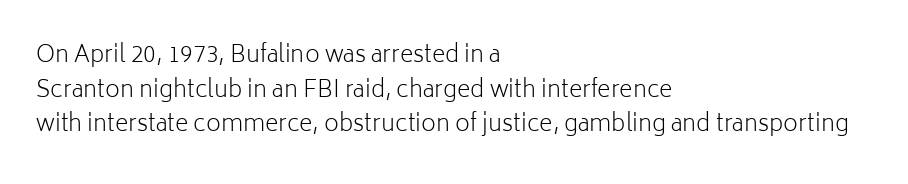
The image shows 23 px text type, upright; set left-aligned, normal line spacing (1.51x), normal letter spacing, not underlined.
